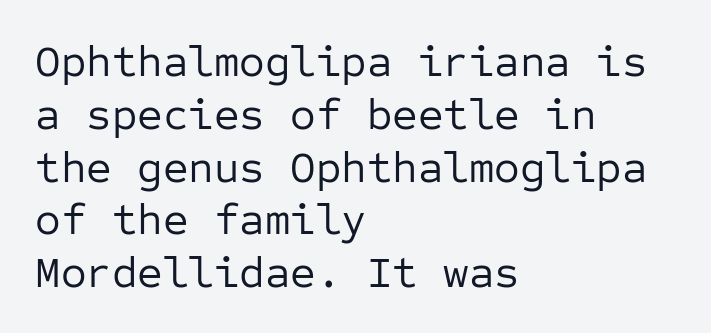
The image shows 44 px regular-weight sans-serif type, upright, monospaced; set left-aligned, line spacing 1.2x, normal letter spacing, not underlined; low stroke contrast and a medium x-height.
